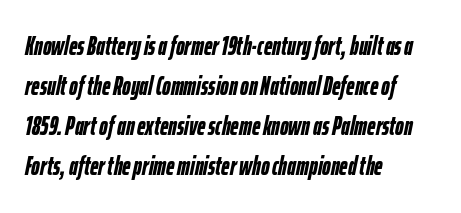
Observe the ordinary spacing: letters are neighbours, not strangers. Is the type slanted? Yes — the strokes lean at a clear angle. The leading is moderate, giving the passage an even texture. Nobody drew a line under any word here. Heavy-handed strokes throughout: this text is bold.
